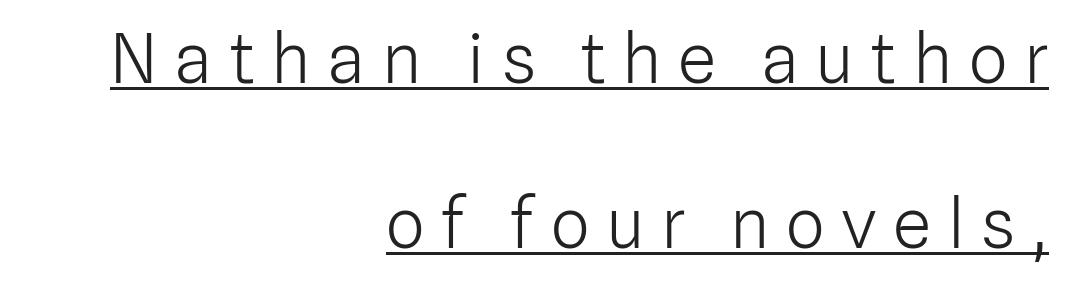
{"serif": "no", "italic": "no", "bold": "no", "weight": "light", "width": "normal", "stroke_contrast": "low", "x_height": "medium", "monospaced": "no", "underline": "yes", "align": "right", "line_spacing": "loose", "line_spacing_ratio": 2.39, "letter_spacing": "wide", "letter_spacing_em": 0.24, "glyph_px": 69}
